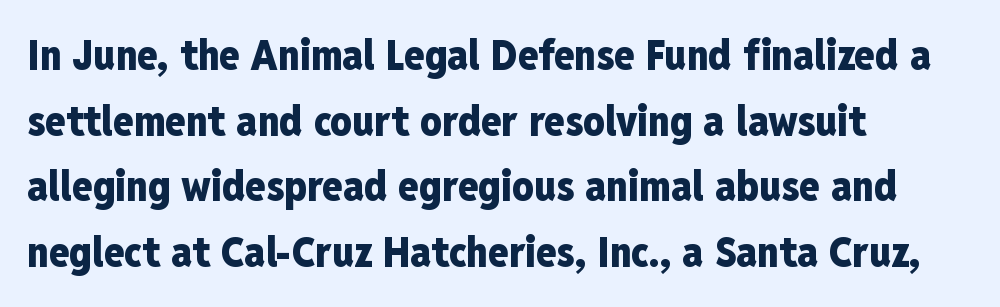
The image shows 42 px heavy, condensed sans-serif type, upright; set left-aligned, normal line spacing (1.56x), normal letter spacing, not underlined; low stroke contrast and a medium x-height.
